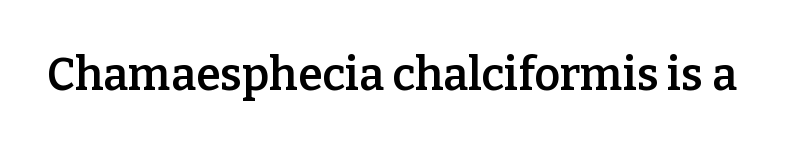
Every character sits straight up, as roman type does. Looks like regular typesetting: each glyph gets only the width it needs. The space directly below the letters is spotless. Tracking value appears to be zero — textbook default spacing. This is serif lettering, the kind often seen in printed books. This is moderately heavy type, rendered in semibold.
